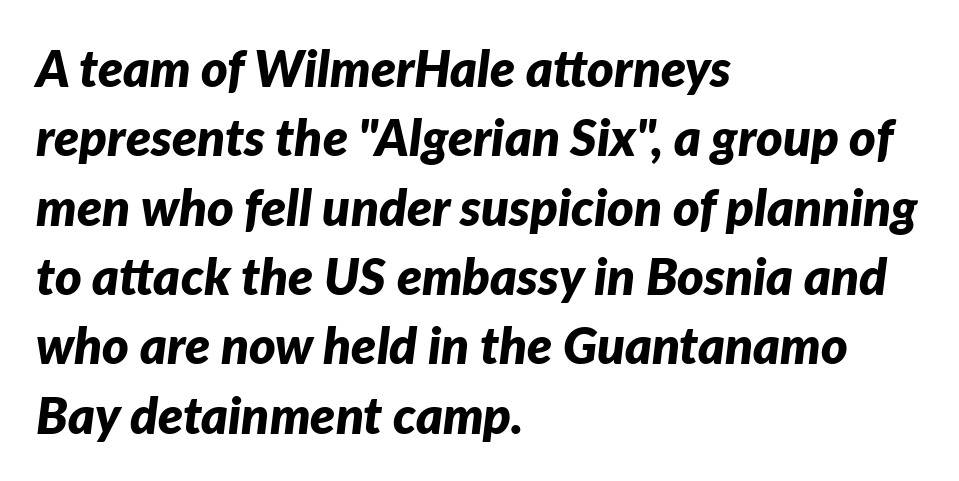
Slant detected: the letters are inclined. The zone under the glyphs is completely vacant. Left-aligned paragraph, ragged on the right. What weight is shown? A full bold with thick strokes. This sample uses plain, unmodified letter spacing. Normally led — the rows are evenly, conventionally spaced.
